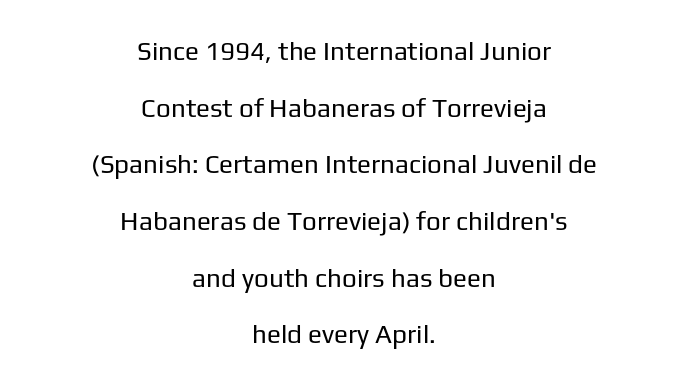
{"italic": "no", "bold": "no", "underline": "no", "align": "center", "line_spacing": "loose", "line_spacing_ratio": 2.18, "letter_spacing": "normal", "letter_spacing_em": 0.0, "glyph_px": 26}
